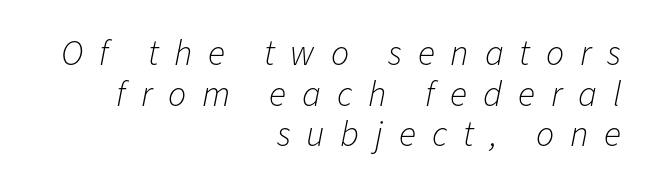
The image shows 36 px light type, italic (leaning right); set right-aligned, tight line spacing (1.13x), unusually wide letter spacing (+0.44 em), not underlined; low stroke contrast and a medium x-height.
